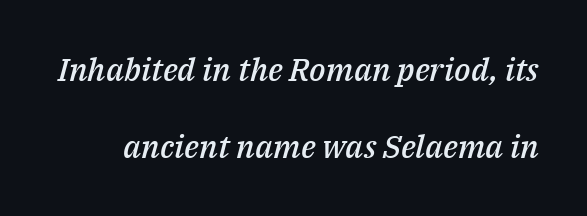
The image shows 32 px semibold type, italic (leaning right); set loose line spacing (2.42x), normal letter spacing, not underlined; medium stroke contrast and a medium x-height.
